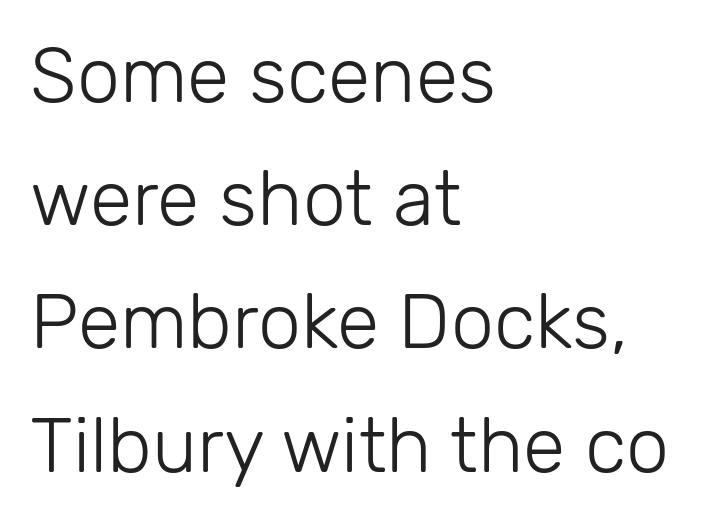
Q: Is the text bold? A: No.
Q: Is the text italic (slanted)? A: No, it is upright.
Q: Is the typeface a serif or a sans-serif typeface? A: Sans-serif.
Q: Is the text underlined? A: No.
Q: How is the paragraph aligned? A: Left-aligned.
Q: Is the spacing between letters normal or unusually wide? A: Normal.
Q: Is the spacing between lines tight, normal or loose? A: Normal.
Q: Width (condensed, normal, or wide)? A: Normal.
Q: Stroke contrast? A: Low.
Q: x-height? A: Medium.
Q: Monospaced? A: No.
